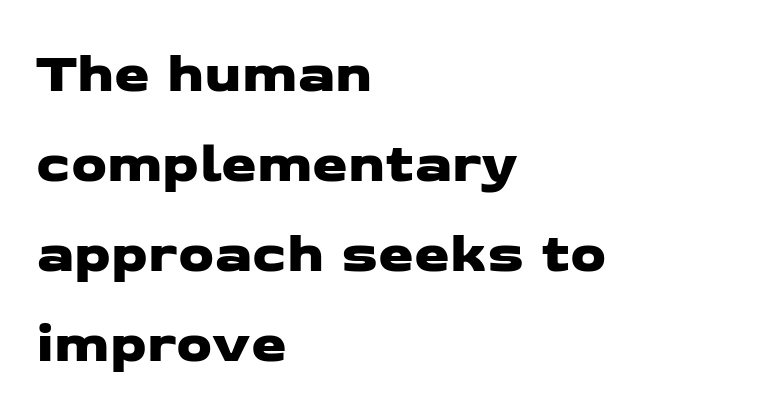
The image shows 57 px wide sans-serif type; set left-aligned, normal line spacing (1.58x), normal letter spacing, not underlined; low stroke contrast and a medium x-height.
